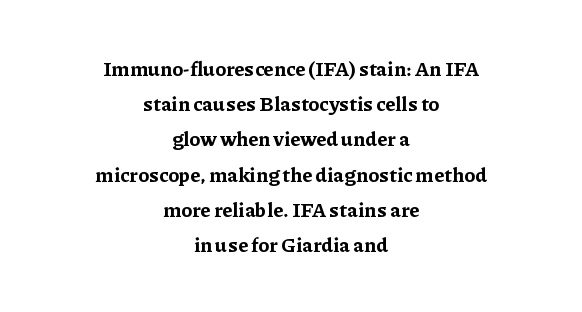
{"italic": "no", "bold": "yes", "underline": "no", "align": "center", "line_spacing_ratio": 1.76, "letter_spacing": "normal", "letter_spacing_em": 0.0, "glyph_px": 20}
